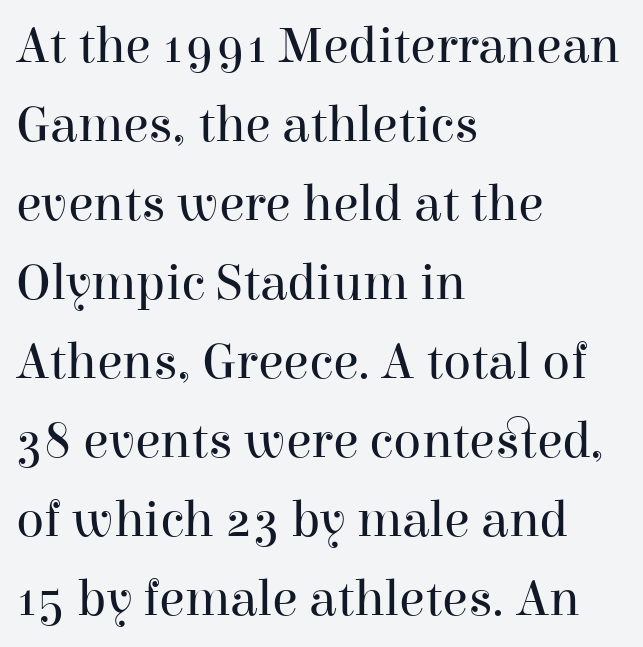
If you drew a line through each stem, it would be perfectly vertical. A quiet, ordinary-to-light weight characterises the typeface. Here the designer chose a conventional face with non-uniform glyph widths. Descenders are the only things crossing below the line. A typesetter would call this zero additional tracking.
